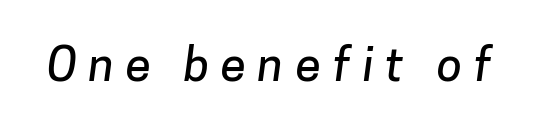
The image shows 46 px sans-serif type; set unusually wide letter spacing (+0.26 em), not underlined; low stroke contrast and a medium x-height.
